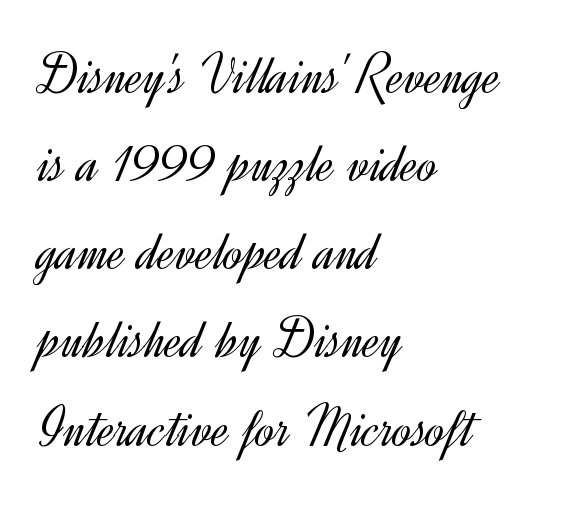
Q: Is the text bold? A: No.
Q: Is the text italic (slanted)? A: Yes.
Q: Is the typeface a serif or a sans-serif typeface? A: Sans-serif.
Q: Is the text underlined? A: No.
Q: How is the paragraph aligned? A: Left-aligned.
Q: Is the spacing between letters normal or unusually wide? A: Normal.
Q: Is the spacing between lines tight, normal or loose? A: Normal.
Q: Width (condensed, normal, or wide)? A: Normal.
Q: x-height? A: Small.
Q: Monospaced? A: No.
